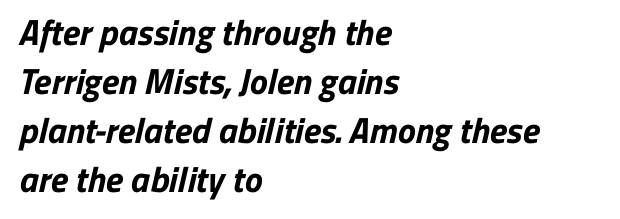
{"serif": "no", "bold": "yes", "weight": "bold", "width": "normal", "stroke_contrast": "low", "x_height": "medium", "monospaced": "no", "underline": "no", "align": "left", "line_spacing": "normal", "line_spacing_ratio": 1.36, "letter_spacing": "normal", "letter_spacing_em": 0.0, "glyph_px": 36}
